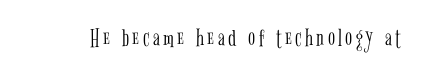
Q: Is the text bold? A: No.
Q: Is the text italic (slanted)? A: No, it is upright.
Q: Is the text underlined? A: No.
